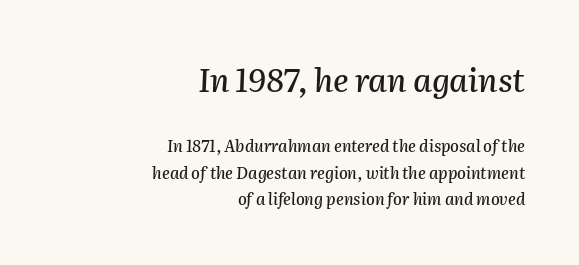
The image shows 32 px text type, italic (leaning right); set right-aligned, normal line spacing (1.67x), normal letter spacing, not underlined; the first (top) block is 2.0x larger; medium stroke contrast and a medium x-height.
